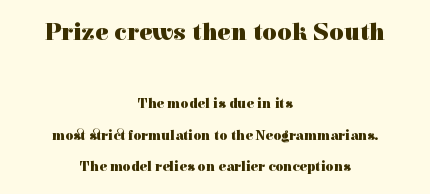
{"italic": "no", "bold": "yes", "underline": "no", "align": "center", "line_spacing": "loose", "line_spacing_ratio": 2.27, "letter_spacing": "normal", "letter_spacing_em": 0.0, "larger_block": "first", "size_ratio": 1.79, "glyph_px": 25}
